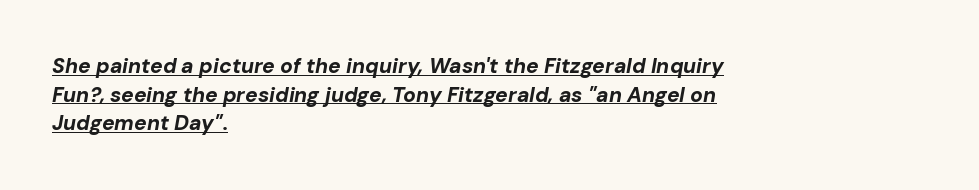
Q: Is the text bold? A: Yes.
Q: Is the text italic (slanted)? A: Yes, it leans right by about 10 degrees.
Q: Is the text underlined? A: Yes.
Q: How is the paragraph aligned? A: Left-aligned.
Q: Is the spacing between letters normal or unusually wide? A: Normal.
Q: Is the spacing between lines tight, normal or loose? A: Normal.
